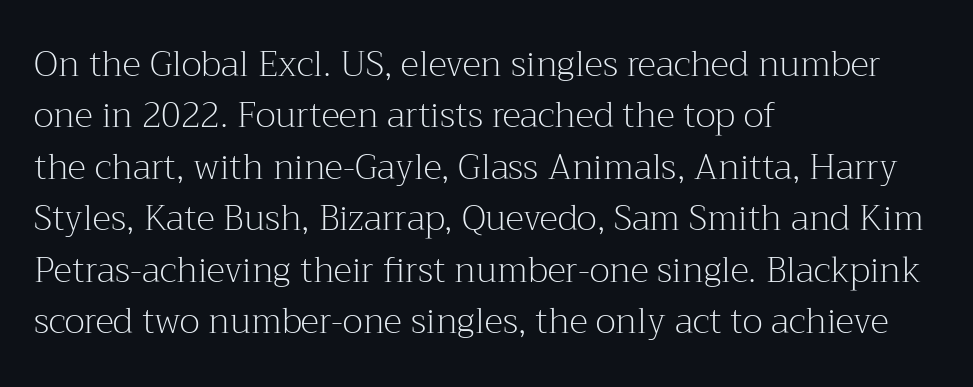
The image shows 35 px light serif type, upright; set left-aligned, normal line spacing (1.47x), normal letter spacing, not underlined; medium stroke contrast and a medium x-height.
